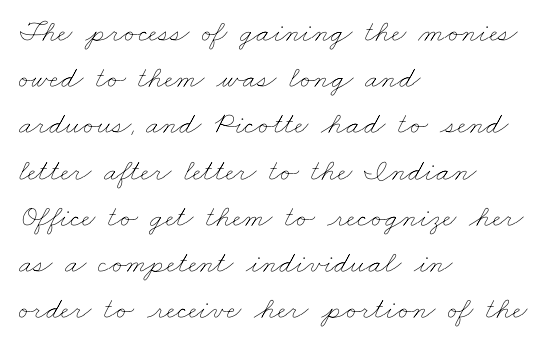
Q: Is the text bold? A: No.
Q: Is the text underlined? A: No.
Q: How is the paragraph aligned? A: Left-aligned.
Q: Is the spacing between letters normal or unusually wide? A: Normal.
Q: Is the spacing between lines tight, normal or loose? A: Normal.
Q: Width (condensed, normal, or wide)? A: Wide.
Q: Stroke contrast? A: Low.
Q: x-height? A: Small.
Q: Monospaced? A: No.
